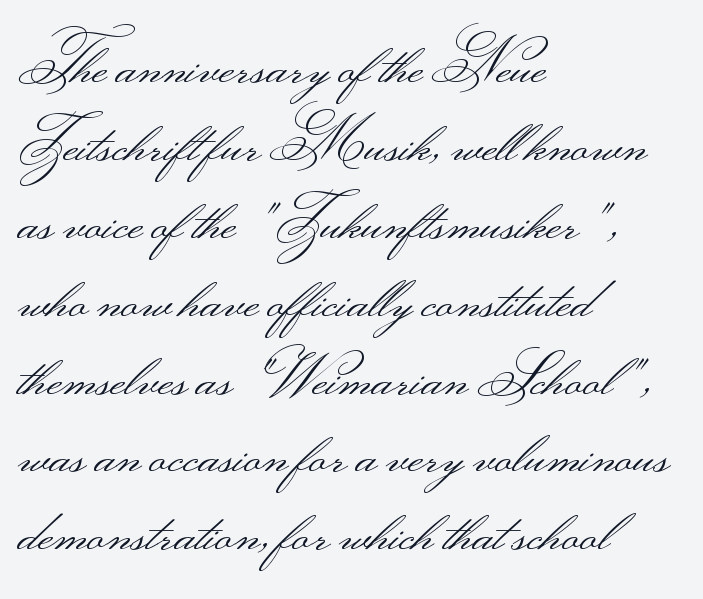
Q: Is the text bold? A: No.
Q: Is the text italic (slanted)? A: Yes.
Q: Is the typeface a serif or a sans-serif typeface? A: Sans-serif.
Q: Is the text underlined? A: No.
Q: How is the paragraph aligned? A: Left-aligned.
Q: Is the spacing between letters normal or unusually wide? A: Normal.
Q: Is the spacing between lines tight, normal or loose? A: Normal.
Q: Width (condensed, normal, or wide)? A: Wide.
Q: Stroke contrast? A: Medium.
Q: Monospaced? A: No.
